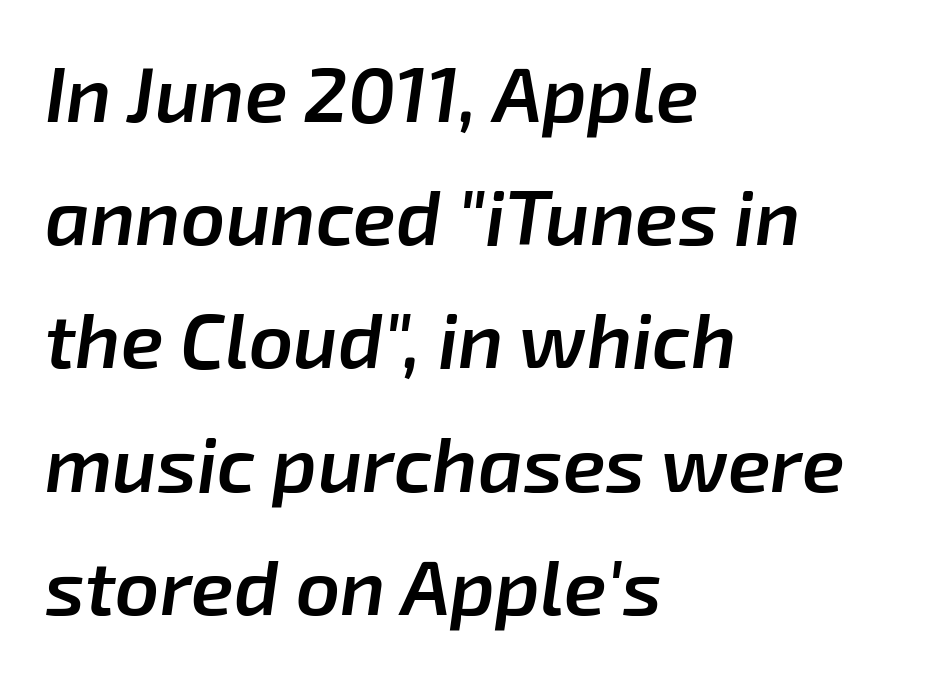
Every row of glyphs begins at an identical x-position on the left. Each letter keeps its own natural width here, so spacing adapts to shape. Notice how descenders clear the ascenders below comfortably — that's standard leading. Descender tails drop into unmarked territory. Glyph-to-glyph distance matches everyday printed text. Every letter is mildly thick-stroked: semibold rather than bold.
